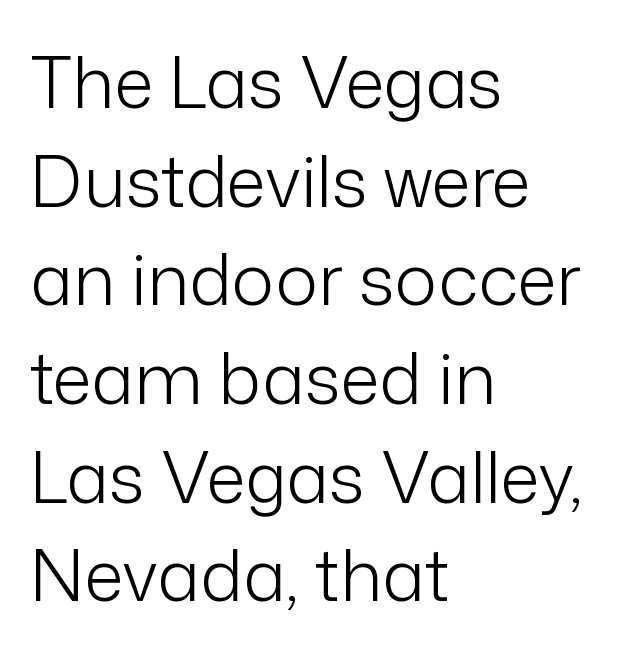
Q: Is the text bold? A: No.
Q: Is the text italic (slanted)? A: No, it is upright.
Q: Is the typeface a serif or a sans-serif typeface? A: Sans-serif.
Q: Is the text underlined? A: No.
Q: How is the paragraph aligned? A: Left-aligned.
Q: Is the spacing between letters normal or unusually wide? A: Normal.
Q: Is the spacing between lines tight, normal or loose? A: Normal.
Q: Width (condensed, normal, or wide)? A: Normal.
Q: Stroke contrast? A: Low.
Q: x-height? A: Medium.
Q: Monospaced? A: No.
